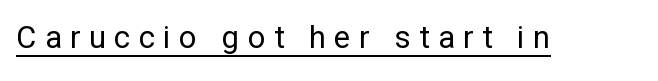
The image shows 31 px regular-weight sans-serif type, upright; set unusually wide letter spacing (+0.27 em), underlined; low stroke contrast and a medium x-height.
